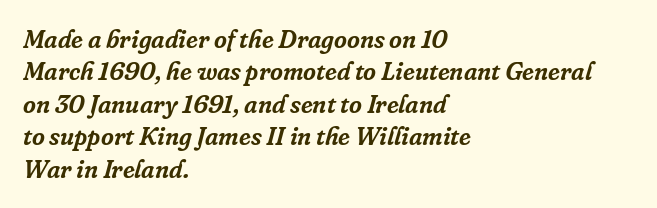
These lines stack with their left ends in a neat column. Type without underlining. Students, observe: this is what conventionally led text looks like. The glyphs look as if they've been sheared to an angle. Between one letter and the next there's only the usual sliver of space.
